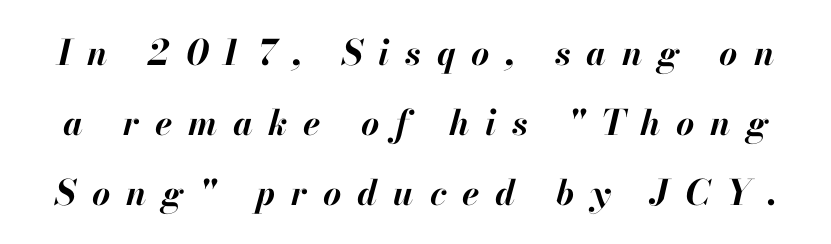
{"italic": "yes", "lean": "right", "slant_degrees": 13, "bold": "yes", "weight": "bold", "width": "normal", "stroke_contrast": "high", "x_height": "small", "monospaced": "no", "underline": "no", "line_spacing": "loose", "line_spacing_ratio": 2.0, "letter_spacing": "wide", "letter_spacing_em": 0.45, "glyph_px": 35}
